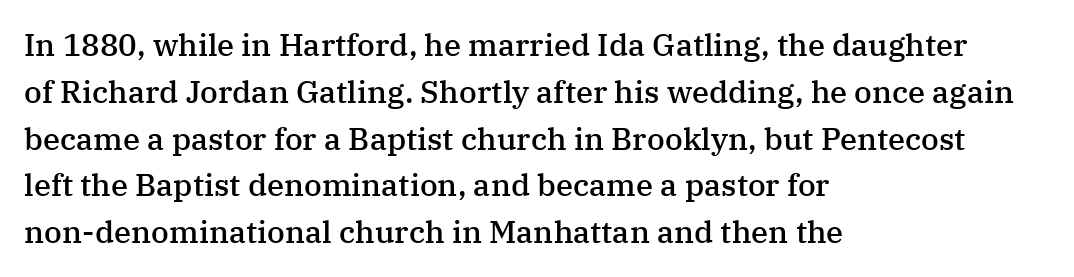
The image shows 31 px semibold serif type, upright; set left-aligned, normal line spacing (1.51x), normal letter spacing, not underlined; medium stroke contrast and a medium x-height.
